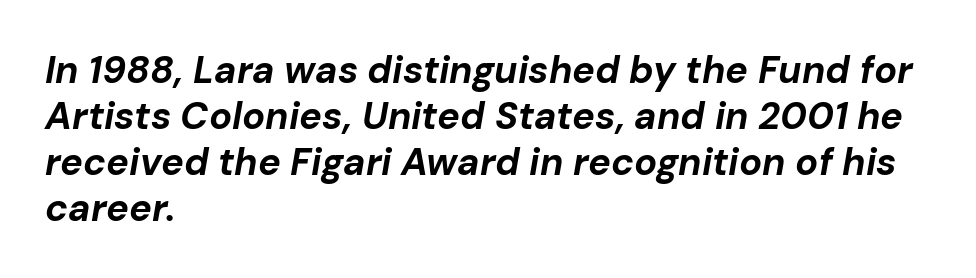
Q: Is the text bold? A: Yes.
Q: Is the text italic (slanted)? A: Yes, it leans right by about 10 degrees.
Q: Is the text underlined? A: No.
Q: How is the paragraph aligned? A: Left-aligned.
Q: Is the spacing between letters normal or unusually wide? A: Normal.
Q: Width (condensed, normal, or wide)? A: Normal.
Q: Stroke contrast? A: Low.
Q: x-height? A: Medium.
Q: Monospaced? A: No.
